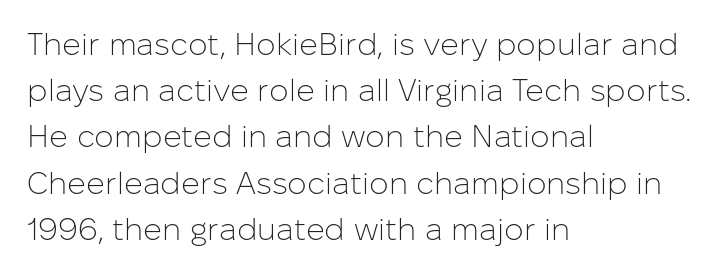
{"serif": "no", "italic": "no", "bold": "no", "weight": "light", "width": "normal", "stroke_contrast": "low", "x_height": "medium", "monospaced": "no", "underline": "no", "align": "left", "line_spacing": "normal", "line_spacing_ratio": 1.49, "letter_spacing": "normal", "letter_spacing_em": 0.0, "glyph_px": 31}
